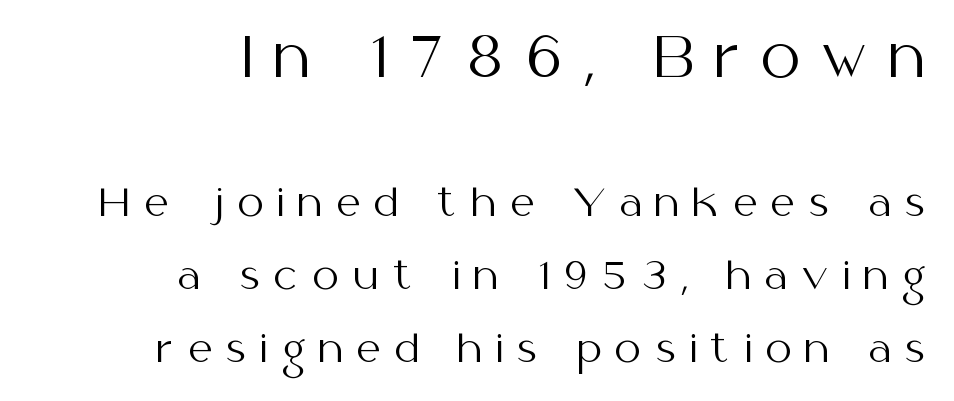
Q: Is the text bold? A: No.
Q: Is the text italic (slanted)? A: No, it is upright.
Q: Is the typeface a serif or a sans-serif typeface? A: Sans-serif.
Q: Is the text underlined? A: No.
Q: How is the paragraph aligned? A: Right-aligned.
Q: Is the spacing between letters normal or unusually wide? A: Unusually wide.
Q: Is the spacing between lines tight, normal or loose? A: Loose.
Q: Which block of text is set in a larger size, the first (top) or the second (bottom)? A: The first (top) one.
Q: Width (condensed, normal, or wide)? A: Normal.
Q: Stroke contrast? A: Medium.
Q: x-height? A: Medium.
Q: Monospaced? A: No.
